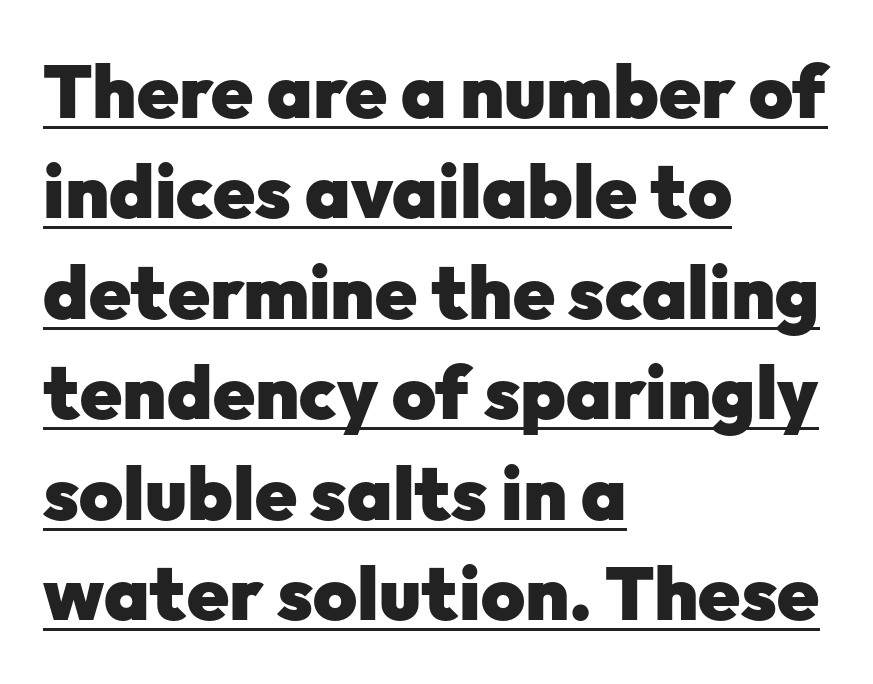
Q: Is the text bold? A: Yes.
Q: Is the text italic (slanted)? A: No, it is upright.
Q: Is the typeface a serif or a sans-serif typeface? A: Sans-serif.
Q: Is the text underlined? A: Yes.
Q: How is the paragraph aligned? A: Left-aligned.
Q: Is the spacing between letters normal or unusually wide? A: Normal.
Q: Is the spacing between lines tight, normal or loose? A: Normal.
Q: Width (condensed, normal, or wide)? A: Normal.
Q: Stroke contrast? A: Low.
Q: x-height? A: Medium.
Q: Monospaced? A: No.
